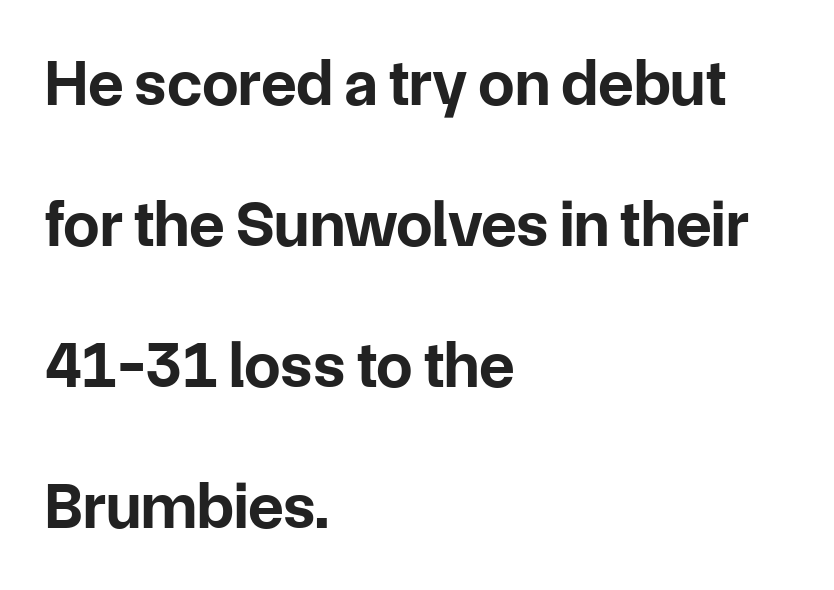
The image shows 65 px bold sans-serif type, upright; set left-aligned, loose line spacing (2.17x), normal letter spacing, not underlined; low stroke contrast and a medium x-height.
